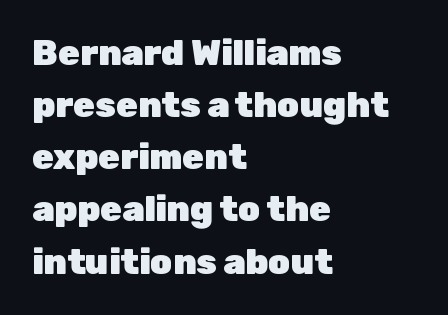
{"serif": "no", "italic": "no", "bold": "yes", "weight": "heavy", "width": "normal", "stroke_contrast": "low", "x_height": "medium", "monospaced": "no", "underline": "no", "align": "left", "line_spacing": "normal", "line_spacing_ratio": 1.49, "letter_spacing": "normal", "letter_spacing_em": 0.0, "glyph_px": 35}
